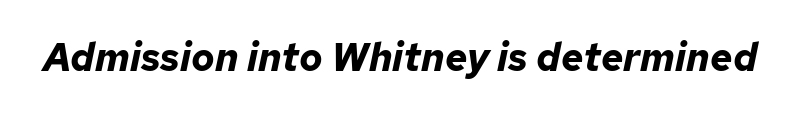
{"italic": "yes", "lean": "right", "slant_degrees": 12, "bold": "yes", "weight": "bold", "width": "normal", "stroke_contrast": "low", "x_height": "medium", "monospaced": "no", "underline": "no", "letter_spacing": "normal", "letter_spacing_em": 0.0, "glyph_px": 39}
